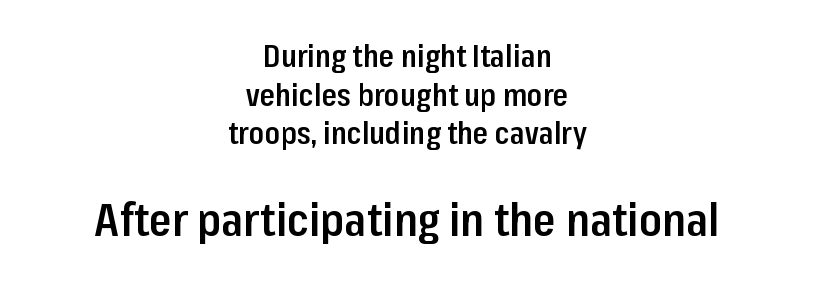
Do the characters align in a grid? No, the font is proportional. Descender tails drop into unmarked territory. Regarding serifs, this sample does without them. Nope, not italic — everything's standing straight. Bigger letters appear in the bottom chunk; the top chunk is reduced. Every letter is mildly thick-stroked: semibold rather than bold.
